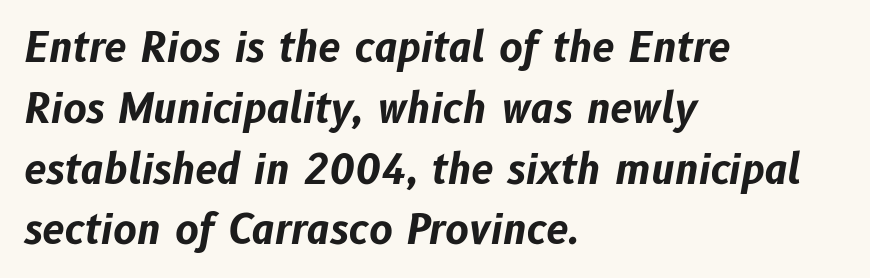
The image shows 40 px bold type, italic (leaning right); set left-aligned, normal line spacing (1.52x), normal letter spacing, not underlined; low stroke contrast and a medium x-height.
